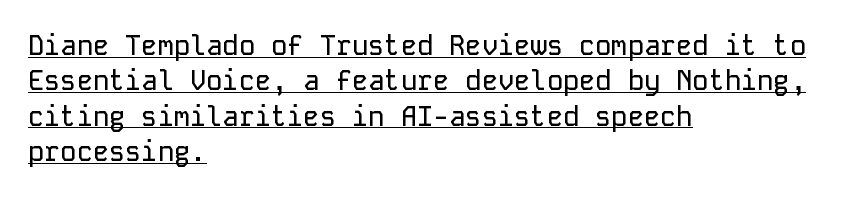
Observe the ordinary spacing: letters are neighbours, not strangers. A roman cut, with each character standing at attention. Rows of type keep a routine distance in the vertical direction. Compared with undecorated copy, this sample adds a rule below the words. The paragraph has a hard left edge and a soft right edge.
